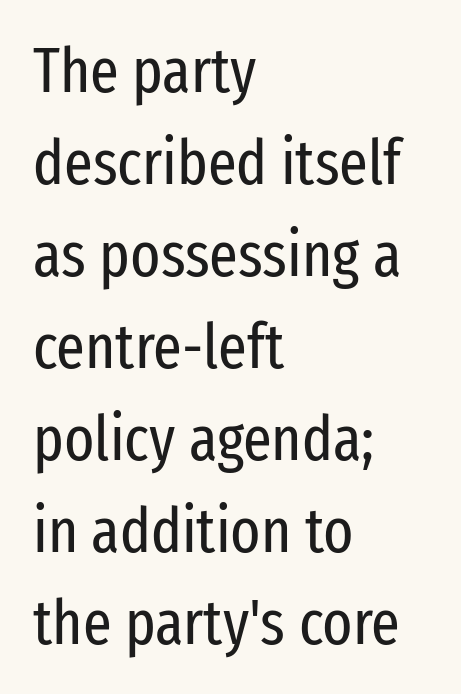
The image shows 63 px regular-weight, condensed sans-serif type, upright; set left-aligned, normal line spacing (1.46x), normal letter spacing, not underlined; low stroke contrast and a medium x-height.
